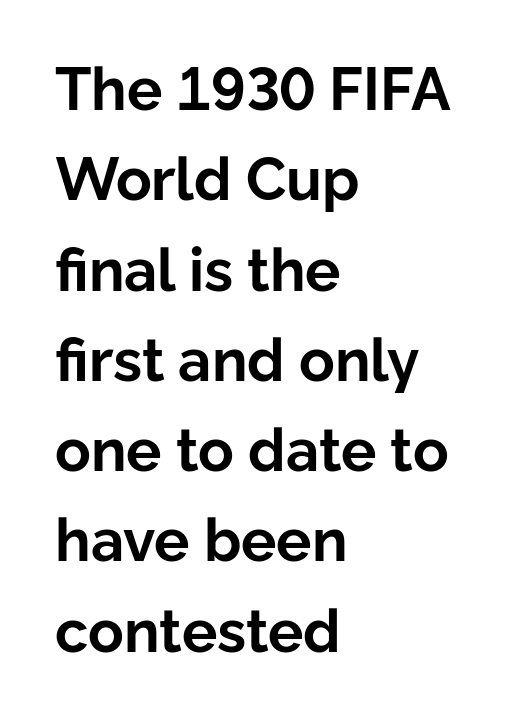
Q: Is the text bold? A: Yes.
Q: Is the text italic (slanted)? A: No, it is upright.
Q: Is the typeface a serif or a sans-serif typeface? A: Sans-serif.
Q: Is the text underlined? A: No.
Q: How is the paragraph aligned? A: Left-aligned.
Q: Is the spacing between letters normal or unusually wide? A: Normal.
Q: Is the spacing between lines tight, normal or loose? A: Normal.
Q: Width (condensed, normal, or wide)? A: Normal.
Q: Stroke contrast? A: Low.
Q: x-height? A: Medium.
Q: Monospaced? A: No.
